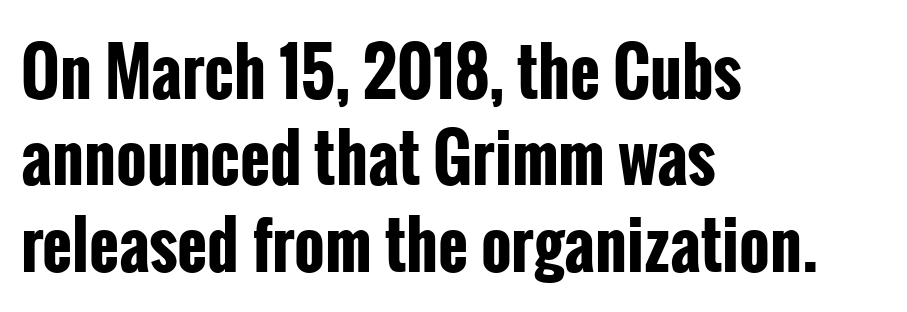
Q: Is the text bold? A: Yes.
Q: Is the text italic (slanted)? A: No, it is upright.
Q: Is the typeface a serif or a sans-serif typeface? A: Sans-serif.
Q: Is the text underlined? A: No.
Q: How is the paragraph aligned? A: Left-aligned.
Q: Is the spacing between letters normal or unusually wide? A: Normal.
Q: Is the spacing between lines tight, normal or loose? A: Normal.
Q: Width (condensed, normal, or wide)? A: Condensed.
Q: Stroke contrast? A: Low.
Q: x-height? A: Medium.
Q: Monospaced? A: No.
